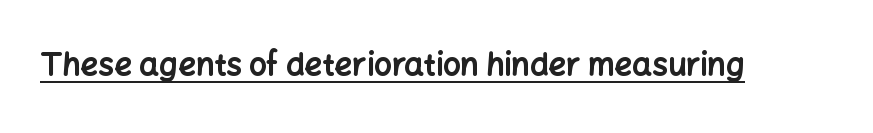
Unlike a traditional serif, this face leaves its strokes unadorned. The type sits square on the baseline with zero lean. What weight is shown? A full bold with thick strokes. You could not count columns in this text — the font is proportionally spaced. Check the space under the baseline: a stroke is drawn there. The letters sit at their default tracking, neither squeezed nor spread.
